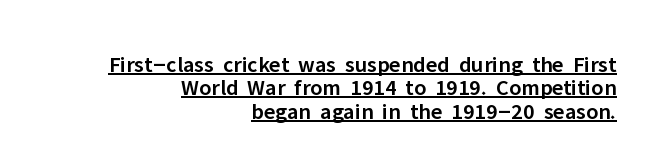
Q: Is the text bold? A: Semi-bold.
Q: Is the text italic (slanted)? A: No, it is upright.
Q: Is the text underlined? A: Yes.
Q: How is the paragraph aligned? A: Right-aligned.
Q: Is the spacing between letters normal or unusually wide? A: Normal.
Q: Is the spacing between lines tight, normal or loose? A: Tight.
